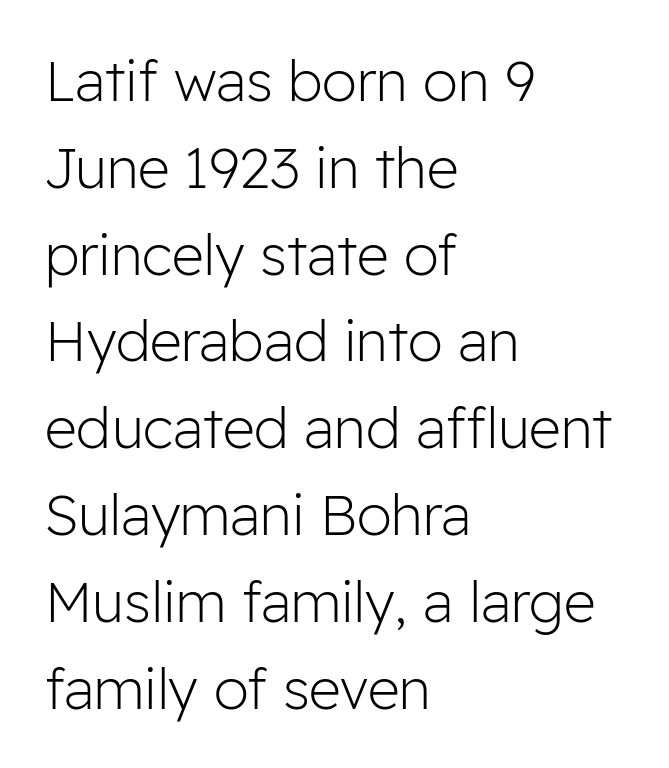
{"serif": "no", "italic": "no", "bold": "no", "weight": "light", "width": "normal", "stroke_contrast": "low", "x_height": "medium", "monospaced": "no", "underline": "no", "align": "left", "line_spacing": "normal", "line_spacing_ratio": 1.55, "letter_spacing": "normal", "letter_spacing_em": 0.0, "glyph_px": 56}
